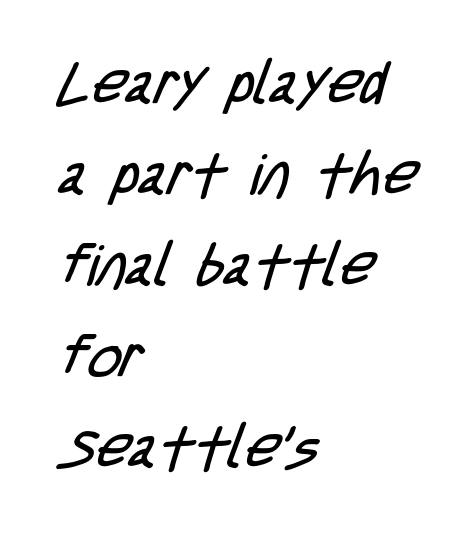
The image shows 58 px regular-weight, condensed sans-serif type; set left-aligned, normal line spacing (1.57x), normal letter spacing, not underlined; low stroke contrast and a large x-height.
